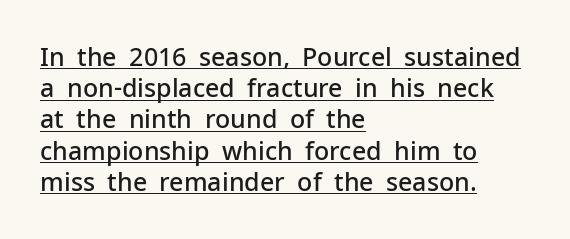
{"italic": "no", "bold": "semi", "underline": "yes", "align": "left", "line_spacing": "normal", "line_spacing_ratio": 1.25, "letter_spacing": "normal", "letter_spacing_em": 0.0, "glyph_px": 25}
